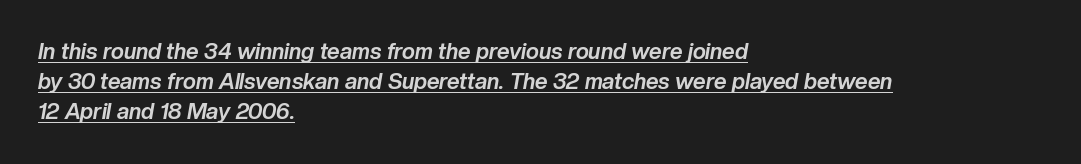
{"italic": "yes", "lean": "right", "slant_degrees": 10, "bold": "yes", "underline": "yes", "align": "left", "line_spacing": "normal", "line_spacing_ratio": 1.37, "letter_spacing": "normal", "letter_spacing_em": 0.0, "glyph_px": 22}
